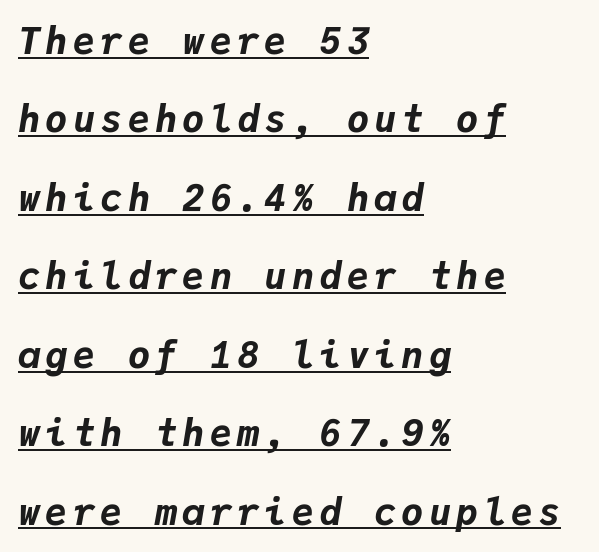
{"italic": "yes", "lean": "right", "slant_degrees": 9, "bold": "yes", "weight": "bold", "width": "normal", "stroke_contrast": "low", "x_height": "medium", "monospaced": "yes", "underline": "yes", "align": "left", "line_spacing": "loose", "line_spacing_ratio": 2.12, "glyph_px": 37}
